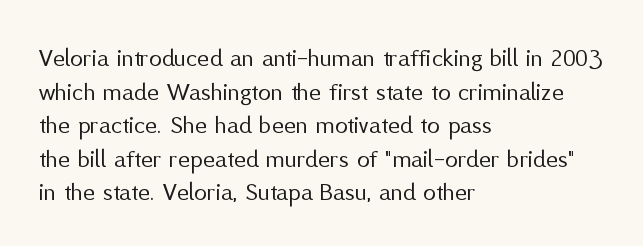
The image shows 26 px text type, upright; set left-aligned, normal line spacing (1.29x), normal letter spacing, not underlined.
